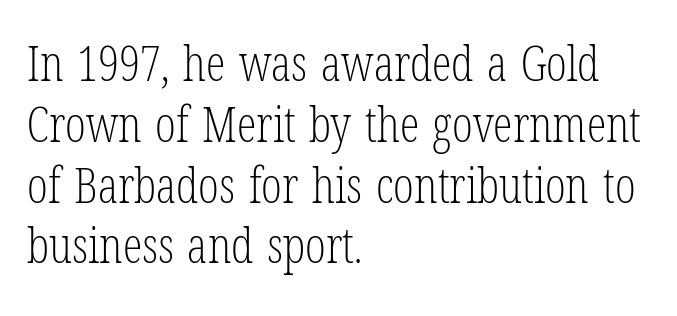
Q: Is the text bold? A: No.
Q: Is the text italic (slanted)? A: No, it is upright.
Q: Is the typeface a serif or a sans-serif typeface? A: Serif.
Q: Is the text underlined? A: No.
Q: How is the paragraph aligned? A: Left-aligned.
Q: Is the spacing between letters normal or unusually wide? A: Normal.
Q: Width (condensed, normal, or wide)? A: Condensed.
Q: Stroke contrast? A: Low.
Q: x-height? A: Medium.
Q: Monospaced? A: No.
